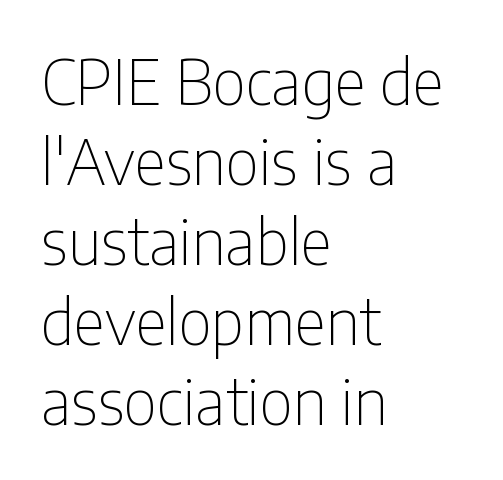
No letter is thick-stroked: the sample isn't bold. A clean baseline with only descenders dipping below it. Italic? Not at all — the glyphs are vertical. Notice how the passage keeps a crisp vertical edge on the left only. This sample keeps an unexceptional amount of space between lines. You could call the tracking neutral — neither tight nor loose.
